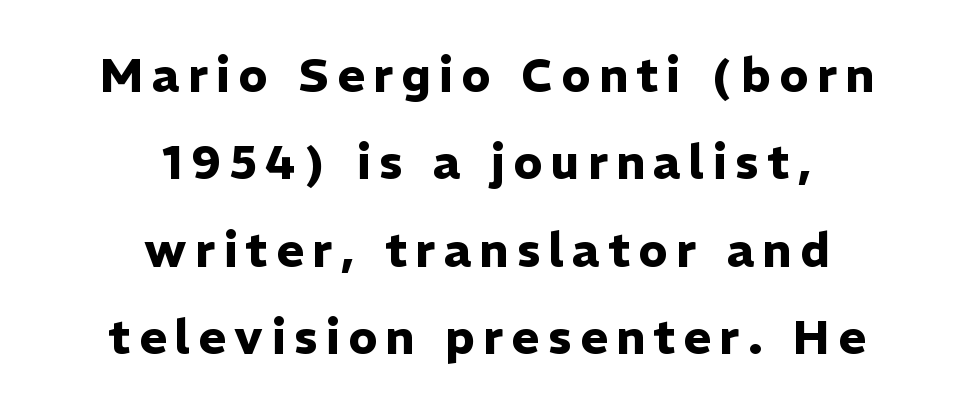
This sample is center-justified, so both line endings float freely. Plain, unruled lines of type. In terms of letterform style, serifs are entirely absent. In terms of weight, the rendering is a true, heavy bold. Posture: straight, roman, zero tilt. Varying glyph widths throughout — classic text-font behaviour.
